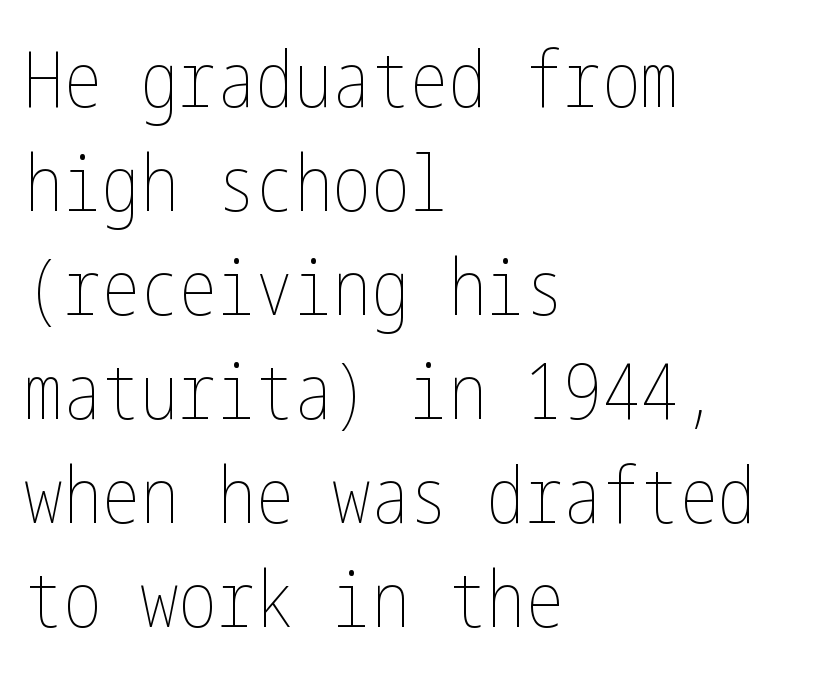
The image shows 77 px thin, condensed type, upright; set left-aligned, normal line spacing (1.35x), normal letter spacing, not underlined; low stroke contrast and a medium x-height.
